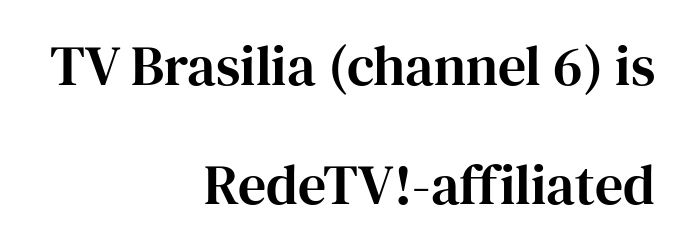
Q: Is the text italic (slanted)? A: No, it is upright.
Q: Is the typeface a serif or a sans-serif typeface? A: Serif.
Q: Is the text underlined? A: No.
Q: How is the paragraph aligned? A: Right-aligned.
Q: Is the spacing between letters normal or unusually wide? A: Normal.
Q: Is the spacing between lines tight, normal or loose? A: Loose.
Q: Width (condensed, normal, or wide)? A: Normal.
Q: Stroke contrast? A: High.
Q: x-height? A: Medium.
Q: Monospaced? A: No.
